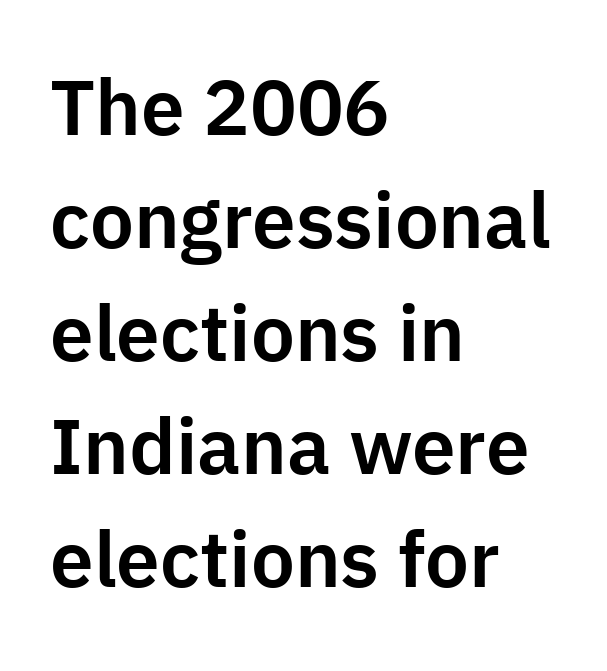
Students, note that the glyphs here touch the page at normal intervals. The space between consecutive lines is moderate. Posture: upright roman. Varying glyph widths throughout — classic text-font behaviour. The passage is arranged the way most books set body copy — flush left.
